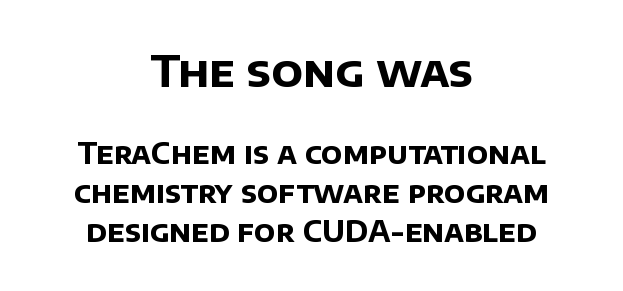
The image shows 43 px bold sans-serif type; set centered, normal line spacing (1.34x), normal letter spacing, not underlined; the first (top) block is 1.48x larger; low stroke contrast and a large x-height.
